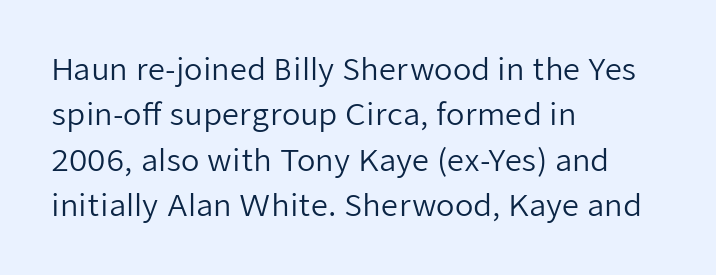
Q: Is the text bold? A: No.
Q: Is the text italic (slanted)? A: No, it is upright.
Q: Is the typeface a serif or a sans-serif typeface? A: Sans-serif.
Q: Is the text underlined? A: No.
Q: How is the paragraph aligned? A: Left-aligned.
Q: Is the spacing between letters normal or unusually wide? A: Normal.
Q: Is the spacing between lines tight, normal or loose? A: Normal.
Q: Width (condensed, normal, or wide)? A: Normal.
Q: Stroke contrast? A: Low.
Q: x-height? A: Medium.
Q: Monospaced? A: No.
